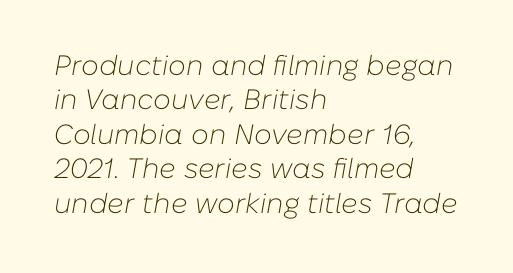
Q: Is the text bold? A: No.
Q: Is the text italic (slanted)? A: Yes, it leans right by about 10 degrees.
Q: Is the text underlined? A: No.
Q: How is the paragraph aligned? A: Left-aligned.
Q: Is the spacing between letters normal or unusually wide? A: Normal.
Q: Width (condensed, normal, or wide)? A: Normal.
Q: Stroke contrast? A: Low.
Q: x-height? A: Medium.
Q: Monospaced? A: No.
